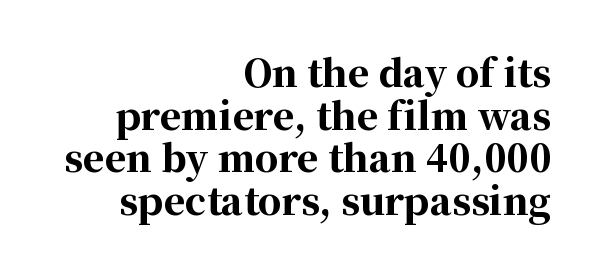
The image shows 37 px bold serif type, upright; set right-aligned, tight line spacing (1.15x), normal letter spacing, not underlined; high stroke contrast and a medium x-height.
